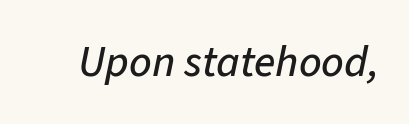
The image shows 44 px text type, italic (leaning right); set normal letter spacing, not underlined; low stroke contrast and a medium x-height.
